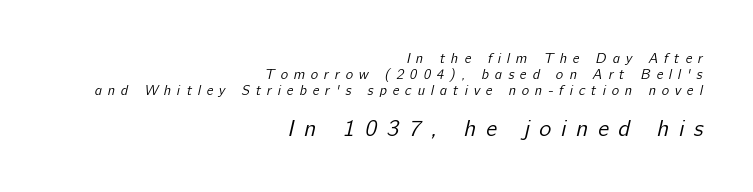
{"bold": "no", "underline": "no", "align": "right", "line_spacing": "tight", "line_spacing_ratio": 1.13, "letter_spacing": "wide", "letter_spacing_em": 0.42, "larger_block": "second", "size_ratio": 1.64, "glyph_px": 23}
